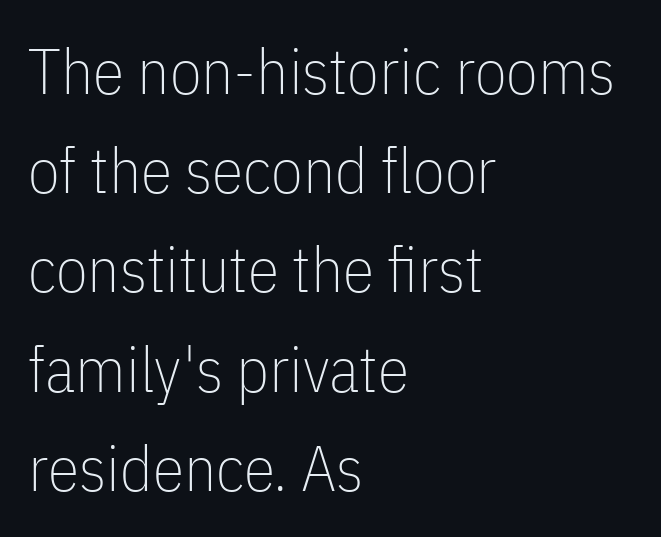
Q: Is the text bold? A: No.
Q: Is the text italic (slanted)? A: No, it is upright.
Q: Is the typeface a serif or a sans-serif typeface? A: Sans-serif.
Q: Is the text underlined? A: No.
Q: How is the paragraph aligned? A: Left-aligned.
Q: Is the spacing between letters normal or unusually wide? A: Normal.
Q: Is the spacing between lines tight, normal or loose? A: Normal.
Q: Width (condensed, normal, or wide)? A: Condensed.
Q: Stroke contrast? A: Low.
Q: x-height? A: Medium.
Q: Monospaced? A: No.
